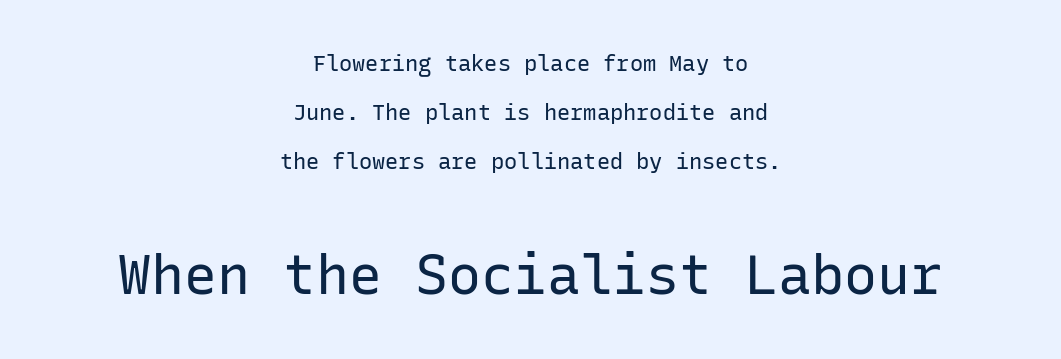
The image shows 55 px regular-weight sans-serif type, upright, monospaced; set centered, loose line spacing (2.23x), normal letter spacing, not underlined; the second (bottom) block is 2.5x larger; low stroke contrast and a medium x-height.
